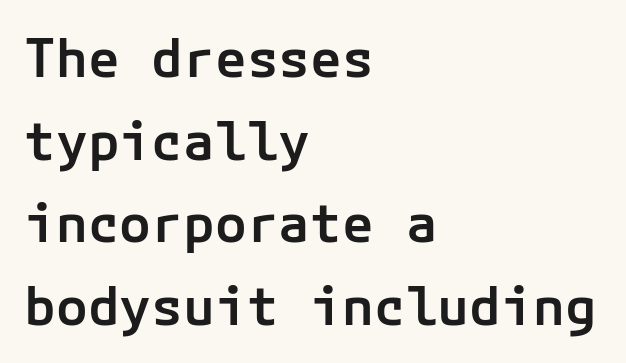
These lines are set flush left with a ragged right edge. The specimen omits any rule beneath the text block's lines. Posture: vertical. Stems and bowls a touch heavier than normal — semibold. A sans-serif font was chosen for this passage. The space between consecutive lines is moderate.
